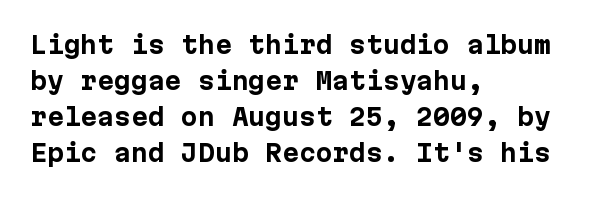
Q: Is the text bold? A: Yes.
Q: Is the text italic (slanted)? A: No, it is upright.
Q: Is the text underlined? A: No.
Q: How is the paragraph aligned? A: Left-aligned.
Q: Is the spacing between letters normal or unusually wide? A: Normal.
Q: Is the spacing between lines tight, normal or loose? A: Normal.
